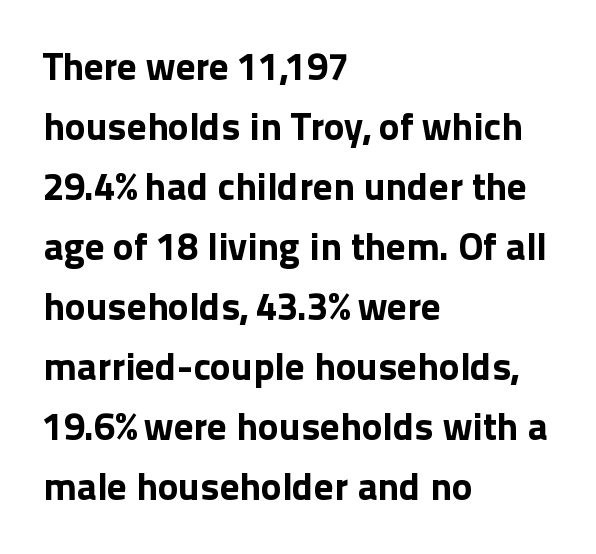
The image shows 39 px bold sans-serif type, upright; set left-aligned, normal line spacing (1.54x), normal letter spacing, not underlined; a medium x-height.
